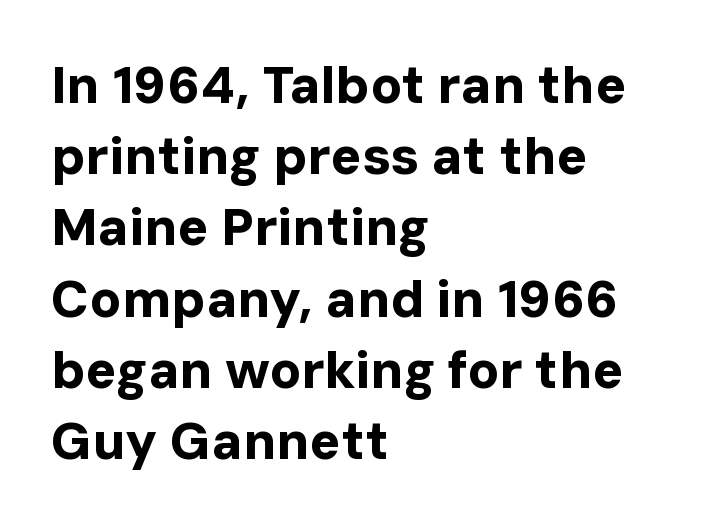
The lettering holds an erect, upright posture throughout. No extra tracking has been applied to these lines. Look at the bottom of the vertical strokes: they stop flat, with no serifs. Lines of text with bare space underneath. Where is the straight margin? On the left. Its strokes are broad and dark, the hallmark of bold type.
